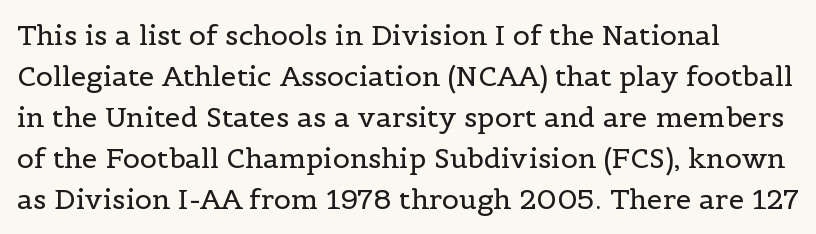
{"serif": "yes", "italic": "no", "bold": "no", "weight": "regular", "width": "normal", "x_height": "medium", "monospaced": "no", "underline": "no", "align": "left", "line_spacing": "normal", "line_spacing_ratio": 1.46, "letter_spacing": "normal", "letter_spacing_em": 0.0, "glyph_px": 28}
